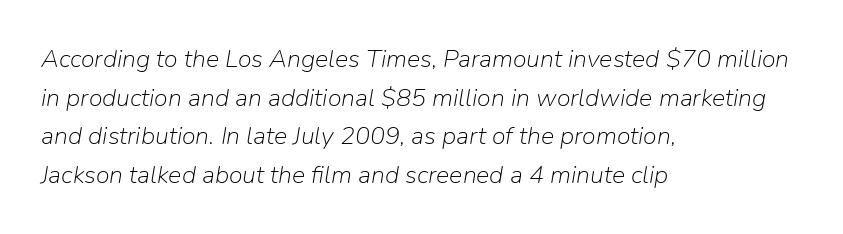
{"italic": "yes", "lean": "right", "slant_degrees": 9, "bold": "no", "underline": "no", "align": "left", "line_spacing": "normal", "line_spacing_ratio": 1.55, "letter_spacing": "normal", "letter_spacing_em": 0.0, "glyph_px": 25}
